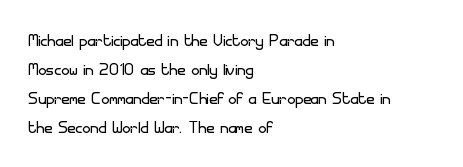
Tall strokes in this sample are plumb rather than angled. The passage shown has conventional tracking throughout. Every row of glyphs begins at an identical x-position on the left. A normal amount of white space separates one row of letters from the next. Type without underlining.
